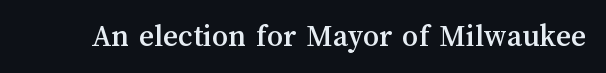
Q: Is the text italic (slanted)? A: No, it is upright.
Q: Is the text underlined? A: No.
Q: Is the spacing between letters normal or unusually wide? A: Normal.
Q: Width (condensed, normal, or wide)? A: Normal.
Q: Stroke contrast? A: Medium.
Q: x-height? A: Medium.
Q: Monospaced? A: No.
